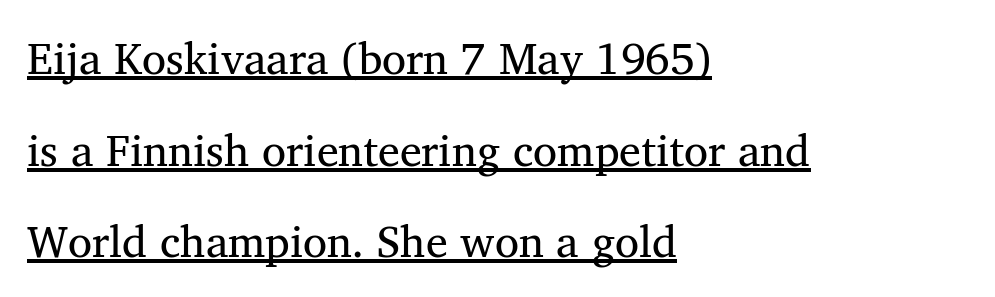
A baseline rule has been typeset under these characters. Stroke terminals: seriffed. The text block is weighted toward the left margin, trailing off unevenly rightward. How would I describe the line gaps? Wide and relaxed. The rendering uses natural spacing where letterforms have individual widths. Observe the ordinary spacing: letters are neighbours, not strangers.
